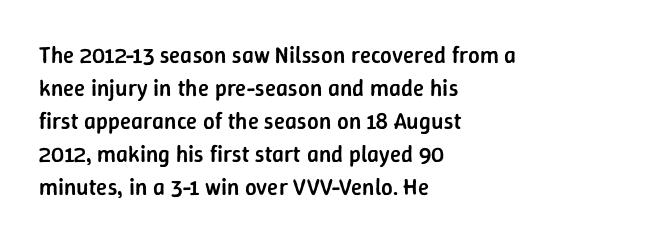
{"italic": "no", "bold": "semi", "underline": "no", "align": "left", "line_spacing": "normal", "line_spacing_ratio": 1.43, "letter_spacing": "normal", "letter_spacing_em": 0.0, "glyph_px": 23}
